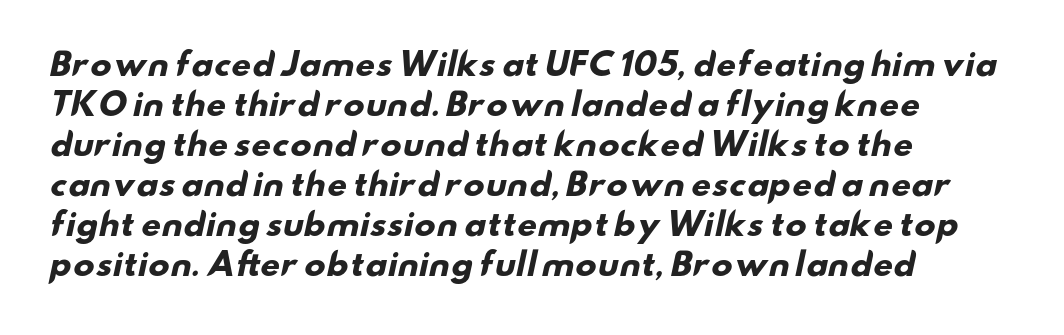
Successive baselines arrive at the customary interval. Is the letter spacing exaggerated? No — it looks like the ordinary default. Every row of glyphs begins at an identical x-position on the left. Descenders are the only things crossing below the line. Nothing sits at the stroke ends, so this counts as sans-serif.
